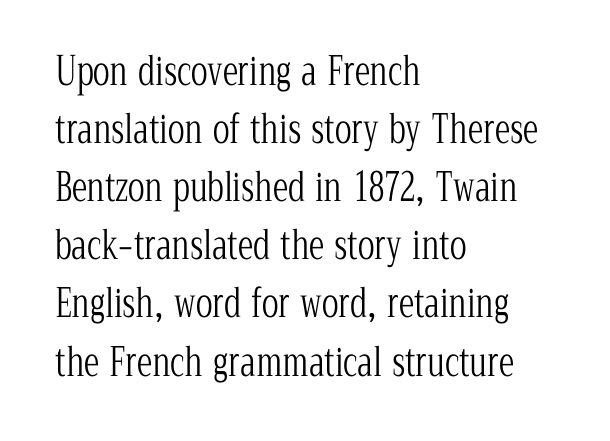
The image shows 39 px light, condensed serif type, upright; set left-aligned, normal line spacing (1.49x), normal letter spacing, not underlined; low stroke contrast and a medium x-height.
